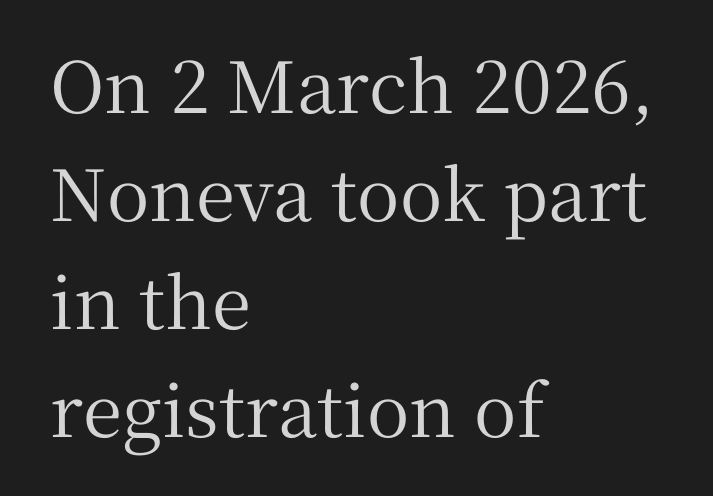
These lines are rendered in a variable-pitch font. The characters display serif detailing at their extremities. The space between consecutive lines is moderate. Horizontal alignment here is leftward, the default for most running prose. If you drew a line through each stem, it would be perfectly vertical.
